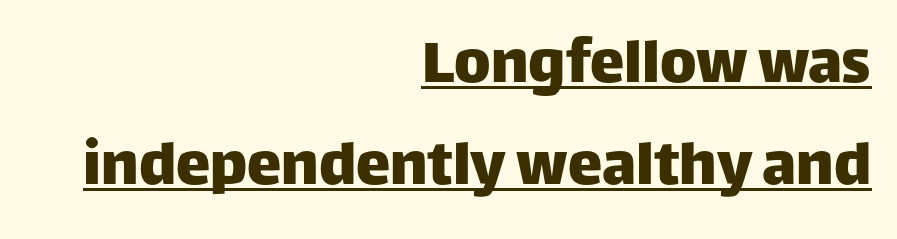
Q: Is the text italic (slanted)? A: No, it is upright.
Q: Is the typeface a serif or a sans-serif typeface? A: Sans-serif.
Q: Is the text underlined? A: Yes.
Q: How is the paragraph aligned? A: Right-aligned.
Q: Is the spacing between letters normal or unusually wide? A: Normal.
Q: Is the spacing between lines tight, normal or loose? A: Normal.
Q: Width (condensed, normal, or wide)? A: Normal.
Q: Stroke contrast? A: Low.
Q: x-height? A: Large.
Q: Monospaced? A: No.
